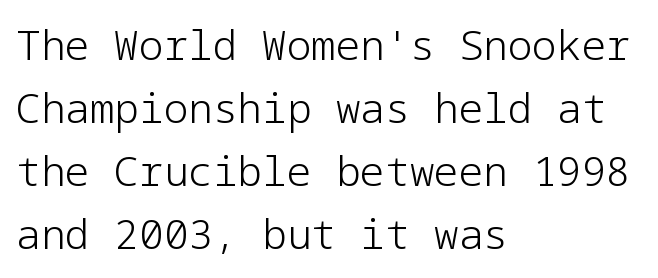
Q: Is the text bold? A: No.
Q: Is the text italic (slanted)? A: No, it is upright.
Q: Is the typeface a serif or a sans-serif typeface? A: Sans-serif.
Q: Is the text underlined? A: No.
Q: How is the paragraph aligned? A: Left-aligned.
Q: Is the spacing between letters normal or unusually wide? A: Normal.
Q: Is the spacing between lines tight, normal or loose? A: Normal.
Q: Width (condensed, normal, or wide)? A: Normal.
Q: Stroke contrast? A: Low.
Q: x-height? A: Medium.
